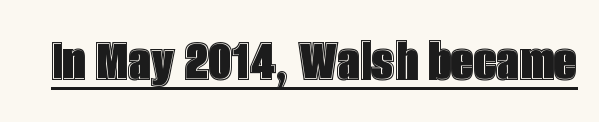
The image shows 64 px condensed type, upright; set normal letter spacing, underlined; a large x-height.
